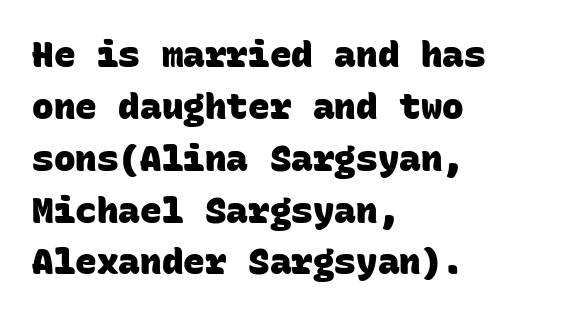
The image shows 36 px heavy sans-serif type, monospaced; set left-aligned, normal line spacing (1.44x), normal letter spacing, not underlined; low stroke contrast and a large x-height.
